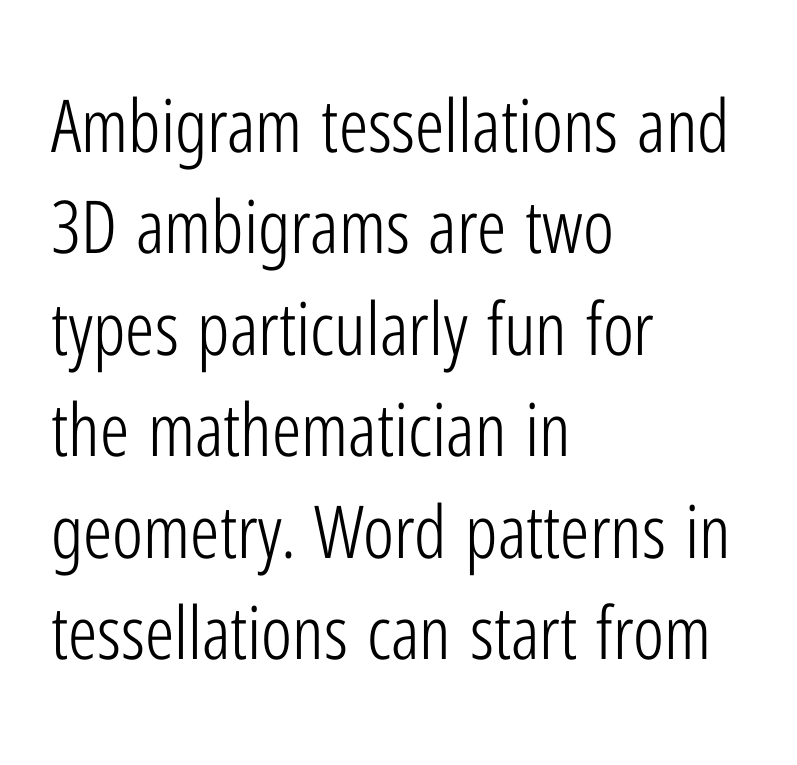
{"serif": "no", "italic": "no", "bold": "no", "weight": "light", "width": "condensed", "stroke_contrast": "low", "x_height": "medium", "monospaced": "no", "underline": "no", "align": "left", "line_spacing": "normal", "line_spacing_ratio": 1.39, "letter_spacing": "normal", "letter_spacing_em": 0.0, "glyph_px": 73}
